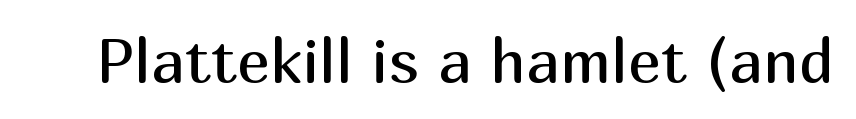
Character widths vary here, with narrow letters taking less room than wide ones. Nope, not italic — everything's standing straight. Compared with a typical body face, this is equally light or lighter still. The designer went with a sans here, leaving each stem footless.
